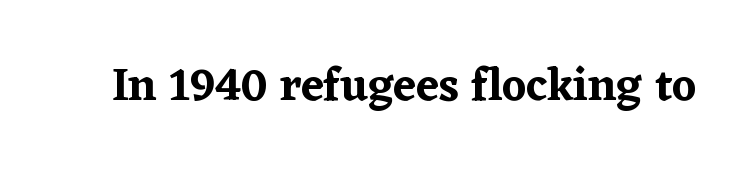
Observe the serifs anchoring each vertical stroke in this sample. Notice how the stems are strictly vertical — no italics here. The passage shown is typed in a proportional face where columns would drift. Decoration check: the copy has no underline.
